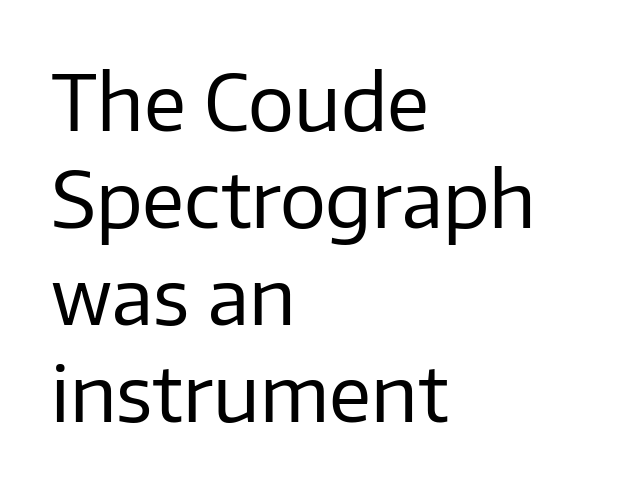
The image shows 77 px regular-weight sans-serif type, upright; set left-aligned, normal line spacing (1.26x), normal letter spacing, not underlined; low stroke contrast and a medium x-height.
